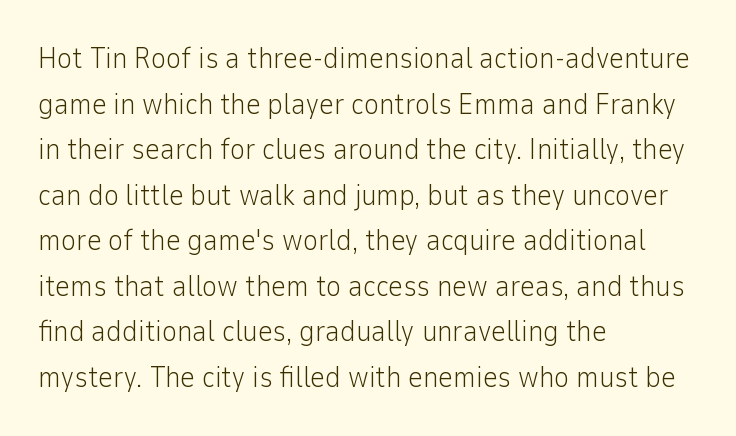
No italicization has been applied; the sample stays upright. In terms of leading, this rendering sits right in the middle. These lines keep a tight, regular rhythm from letter to letter. In terms of letterform style, serifs are entirely absent. The space beneath each line is pristine and unruled.
